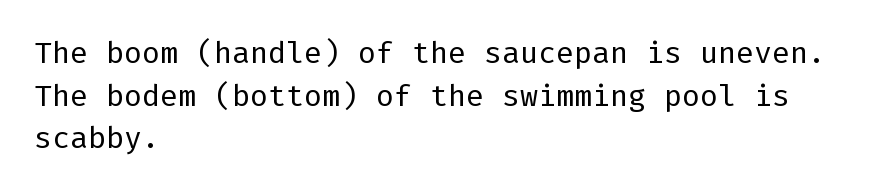
{"serif": "no", "italic": "no", "bold": "no", "weight": "regular", "width": "normal", "stroke_contrast": "low", "x_height": "medium", "underline": "no", "align": "left", "line_spacing": "normal", "line_spacing_ratio": 1.42, "letter_spacing": "normal", "letter_spacing_em": 0.0, "glyph_px": 30}
